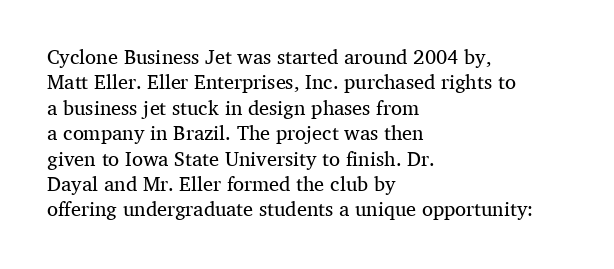
{"italic": "no", "bold": "no", "underline": "no", "align": "left", "line_spacing": "normal", "line_spacing_ratio": 1.27, "letter_spacing": "normal", "letter_spacing_em": 0.0, "glyph_px": 20}
